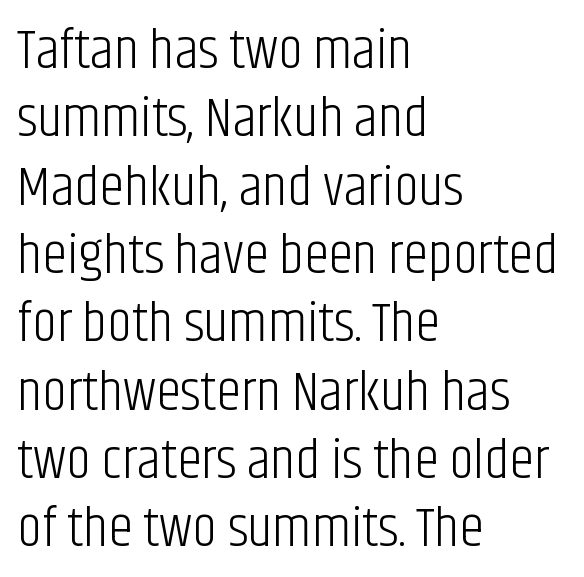
The image shows 56 px light, condensed sans-serif type, upright; set left-aligned, line spacing 1.22x, normal letter spacing, not underlined; low stroke contrast and a large x-height.
